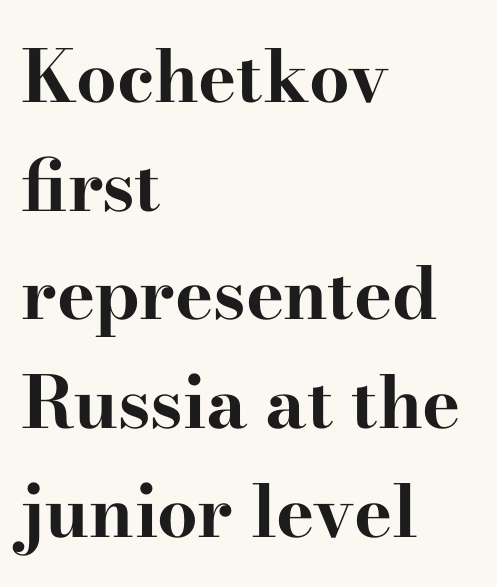
The image shows 72 px bold, wide serif type, upright; set left-aligned, normal line spacing (1.51x), normal letter spacing, not underlined; high stroke contrast and a small x-height.
